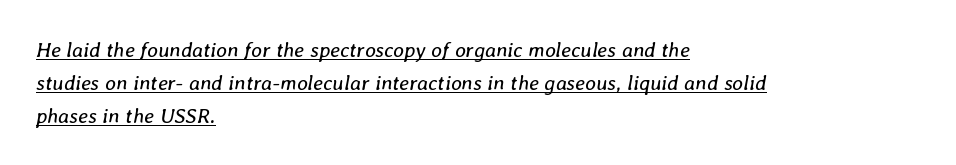
Stroke mass is kept to a normal reading level or below. Horizontally, the lines are justified to the leading edge only. Honestly, the underline is the first thing you notice here. Leading matches the norm, producing a regular column.
